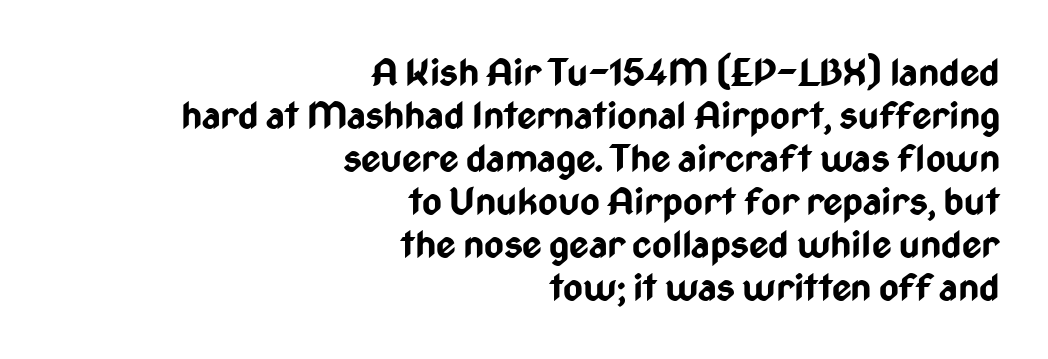
The image shows 38 px bold, condensed sans-serif type, upright; set right-aligned, tight line spacing (1.13x), normal letter spacing, not underlined; low stroke contrast and a medium x-height.
